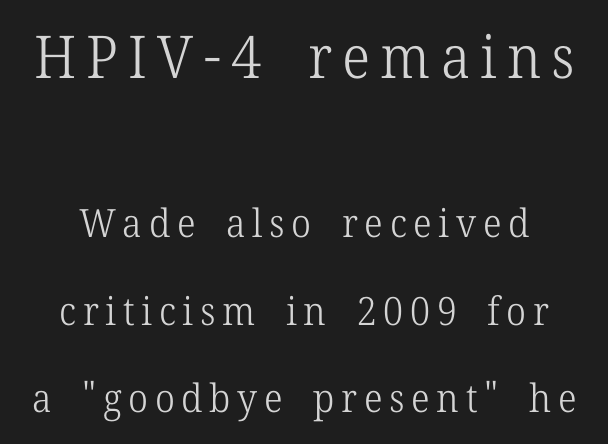
The image shows 59 px light serif type, upright; set loose line spacing (2.24x), not underlined; the first (top) block is 1.51x larger; low stroke contrast and a medium x-height.
